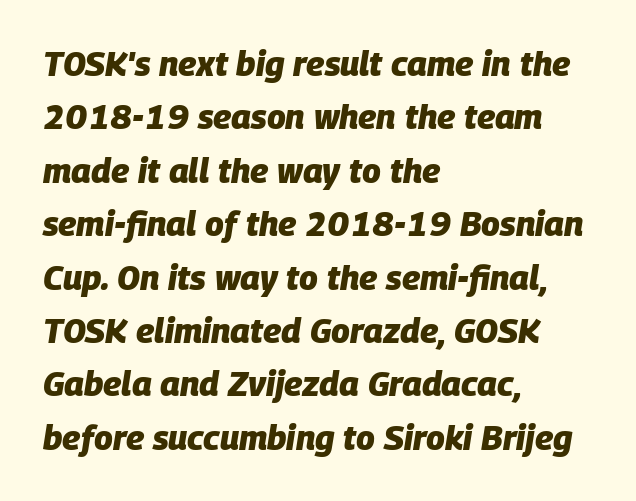
{"italic": "yes", "lean": "right", "slant_degrees": 9, "bold": "yes", "weight": "heavy", "width": "normal", "stroke_contrast": "low", "x_height": "large", "monospaced": "no", "underline": "no", "align": "left", "line_spacing": "normal", "line_spacing_ratio": 1.57, "letter_spacing": "normal", "letter_spacing_em": 0.0, "glyph_px": 34}
